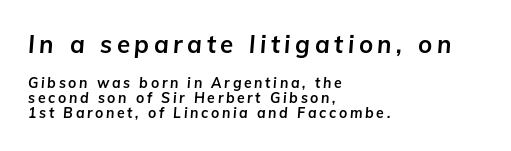
{"italic": "yes", "lean": "right", "slant_degrees": 5, "bold": "yes", "underline": "no", "align": "left", "line_spacing": "tight", "line_spacing_ratio": 1.08, "larger_block": "first", "size_ratio": 1.71, "glyph_px": 24}
